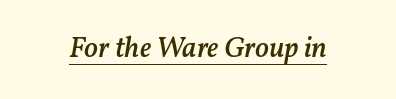
Q: Is the text bold? A: Semi-bold.
Q: Is the text italic (slanted)? A: Yes, it leans right by about 11 degrees.
Q: Is the text underlined? A: Yes.
Q: Is the spacing between letters normal or unusually wide? A: Normal.
Q: Width (condensed, normal, or wide)? A: Normal.
Q: Stroke contrast? A: Medium.
Q: x-height? A: Medium.
Q: Monospaced? A: No.
